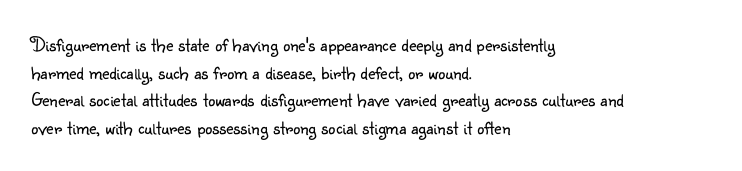
This rendering leaves character spacing at its baseline value. These lines stack with their left ends in a neat column. Reading down the column, the eye jumps a familiar distance to each next line. Stroke mass is kept to a normal reading level or below. Unlike italic type, these characters show no tilt at all. No word sits above an underline.
